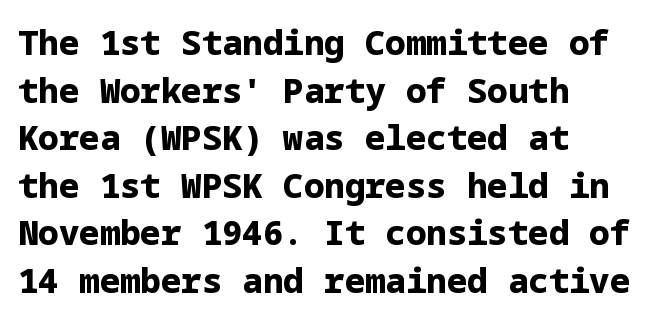
{"serif": "no", "italic": "no", "bold": "yes", "weight": "bold", "width": "normal", "stroke_contrast": "low", "x_height": "medium", "underline": "no", "align": "left", "line_spacing": "normal", "line_spacing_ratio": 1.4, "letter_spacing": "normal", "letter_spacing_em": 0.0, "glyph_px": 34}
